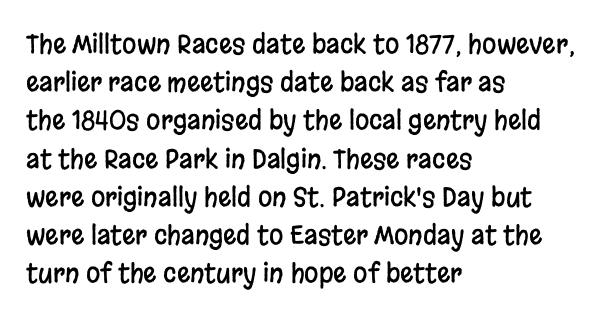
{"italic": "no", "underline": "no", "align": "left", "line_spacing": "normal", "line_spacing_ratio": 1.47, "letter_spacing": "normal", "letter_spacing_em": 0.0, "glyph_px": 26}
